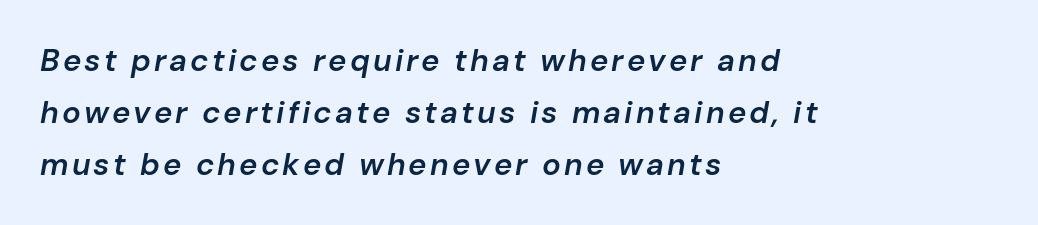
The image shows 31 px semibold type, italic (leaning right); set left-aligned, normal line spacing (1.67x), not underlined; low stroke contrast and a medium x-height.
